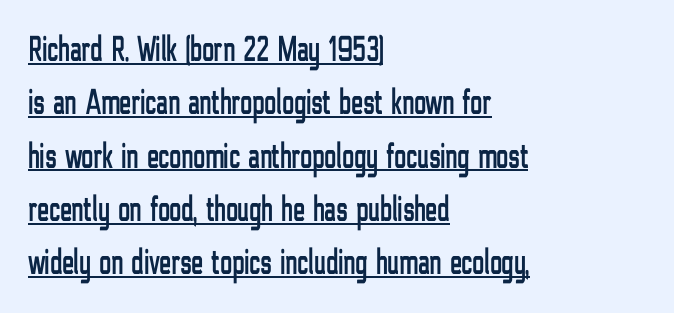
The image shows 36 px condensed sans-serif type, upright; set left-aligned, normal line spacing (1.48x), normal letter spacing, underlined; low stroke contrast and a medium x-height.
